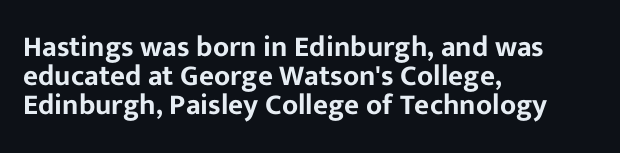
{"serif": "no", "italic": "no", "width": "normal", "stroke_contrast": "low", "x_height": "medium", "monospaced": "no", "underline": "no", "align": "left", "line_spacing": "tight", "line_spacing_ratio": 1.0, "letter_spacing": "normal", "letter_spacing_em": 0.0, "glyph_px": 29}
